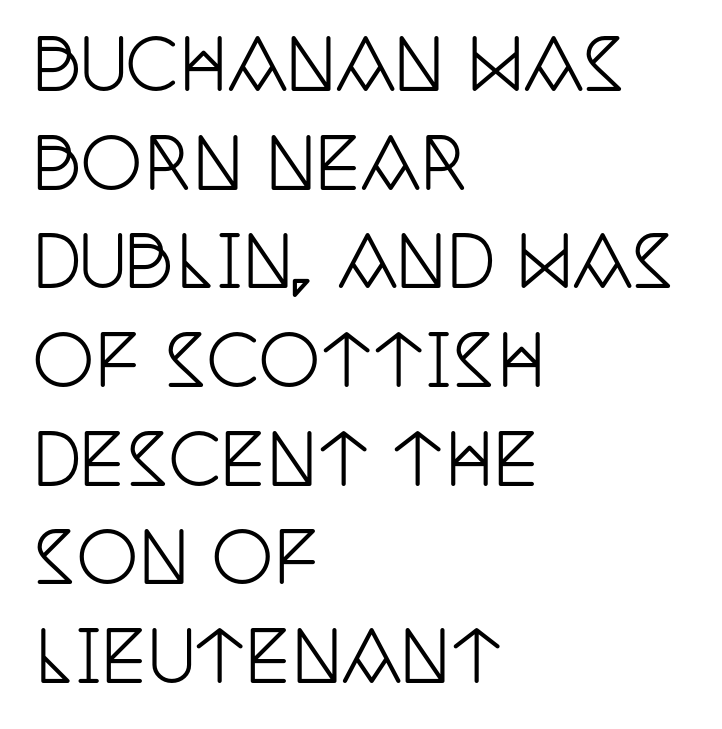
The image shows 69 px condensed serif type, upright; set left-aligned, normal line spacing (1.43x), normal letter spacing, not underlined; low stroke contrast and a large x-height.
